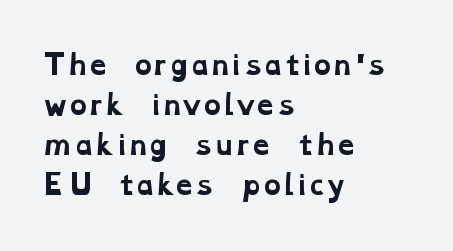
Between one letter and the next there's only the usual sliver of space. Students, observe: this is what conventionally led text looks like. The strokes are fattened all the way to bold. The text block is weighted toward the left margin, trailing off unevenly rightward. The area under the type is left untouched.
